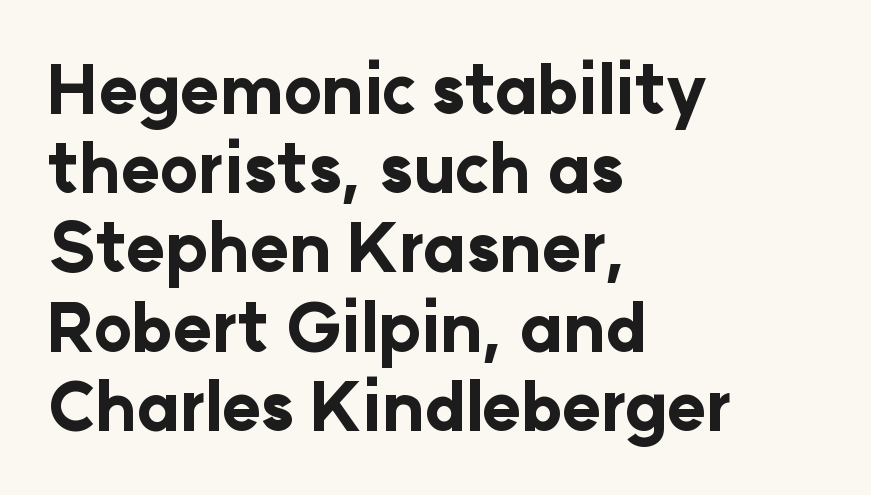
The image shows 66 px bold sans-serif type, upright; set left-aligned, line spacing 1.2x, normal letter spacing, not underlined; low stroke contrast and a medium x-height.
